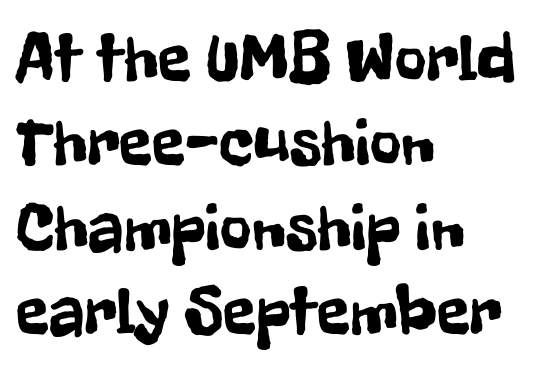
{"serif": "no", "italic": "no", "width": "condensed", "stroke_contrast": "low", "x_height": "medium", "monospaced": "no", "underline": "no", "align": "left", "line_spacing_ratio": 1.24, "letter_spacing": "normal", "letter_spacing_em": 0.0, "glyph_px": 68}
